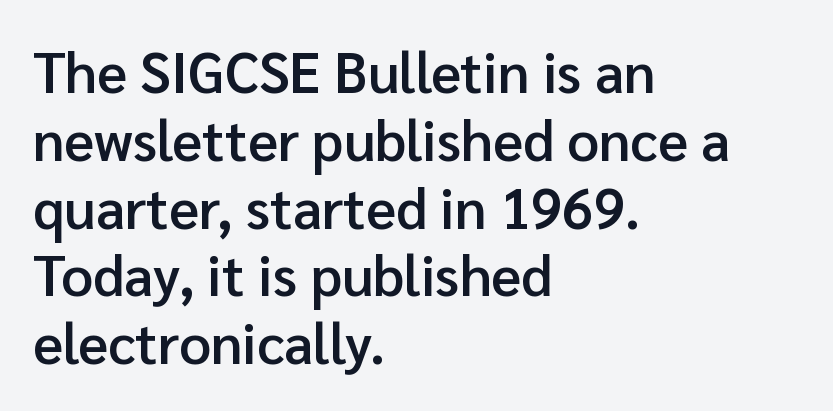
Each letter keeps its own natural width here, so spacing adapts to shape. A clean baseline with only descenders dipping below it. Each glyph is drawn with semibold strokes, heavier than normal yet not fully bold. Teacher's note: observe the even left margin — that is flush-left alignment. The type is set solid horizontally, with unmodified tracking. Does the type have serifs? No, each stem ends abruptly.
